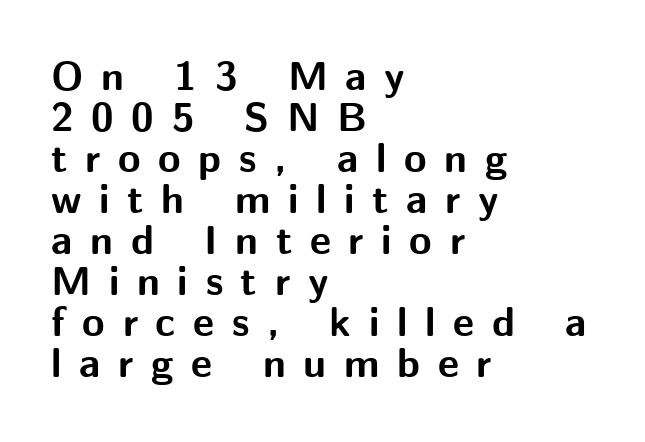
Q: Is the text bold? A: Yes.
Q: Is the text italic (slanted)? A: No, it is upright.
Q: Is the typeface a serif or a sans-serif typeface? A: Sans-serif.
Q: Is the text underlined? A: No.
Q: How is the paragraph aligned? A: Left-aligned.
Q: Is the spacing between letters normal or unusually wide? A: Unusually wide.
Q: Is the spacing between lines tight, normal or loose? A: Tight.
Q: Width (condensed, normal, or wide)? A: Normal.
Q: Stroke contrast? A: Medium.
Q: x-height? A: Medium.
Q: Monospaced? A: No.
